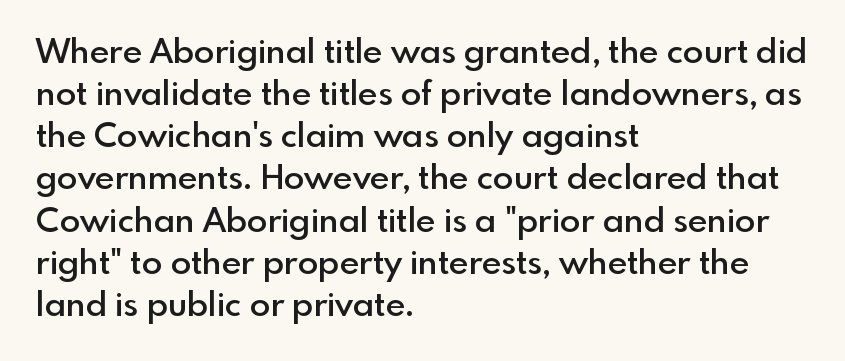
The image shows 34 px semibold sans-serif type, upright; set left-aligned, line spacing 1.24x, normal letter spacing, not underlined; a small x-height.
